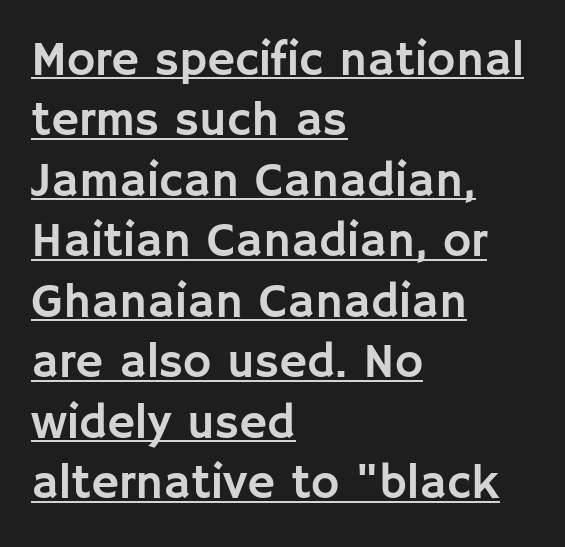
Q: Is the text italic (slanted)? A: No, it is upright.
Q: Is the typeface a serif or a sans-serif typeface? A: Sans-serif.
Q: Is the text underlined? A: Yes.
Q: How is the paragraph aligned? A: Left-aligned.
Q: Is the spacing between letters normal or unusually wide? A: Normal.
Q: Is the spacing between lines tight, normal or loose? A: Normal.
Q: Width (condensed, normal, or wide)? A: Normal.
Q: Stroke contrast? A: Low.
Q: x-height? A: Large.
Q: Monospaced? A: No.
